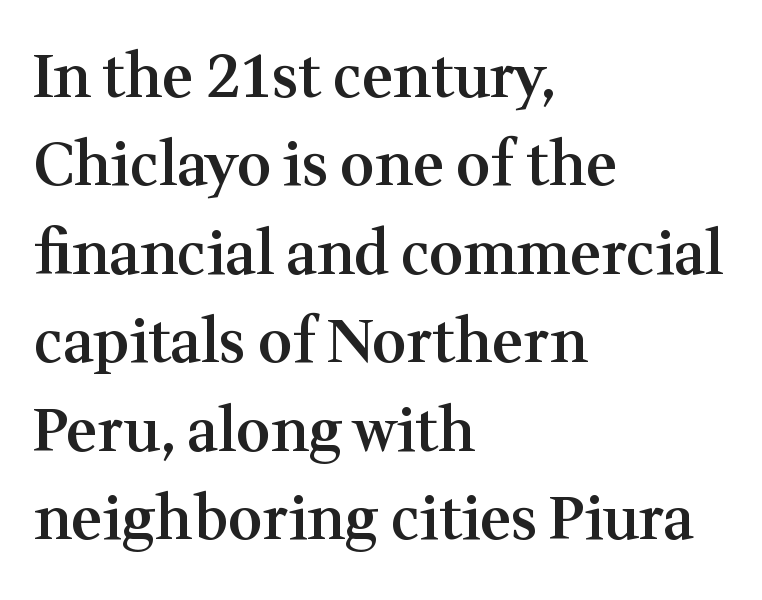
{"serif": "yes", "italic": "no", "bold": "semi", "weight": "semibold", "width": "normal", "stroke_contrast": "medium", "x_height": "medium", "monospaced": "no", "underline": "no", "align": "left", "line_spacing": "normal", "line_spacing_ratio": 1.5, "letter_spacing": "normal", "letter_spacing_em": 0.0, "glyph_px": 59}
